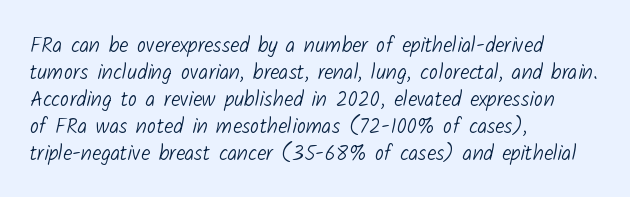
The image shows 21 px text type; set left-aligned, normal line spacing (1.28x), normal letter spacing, not underlined.
